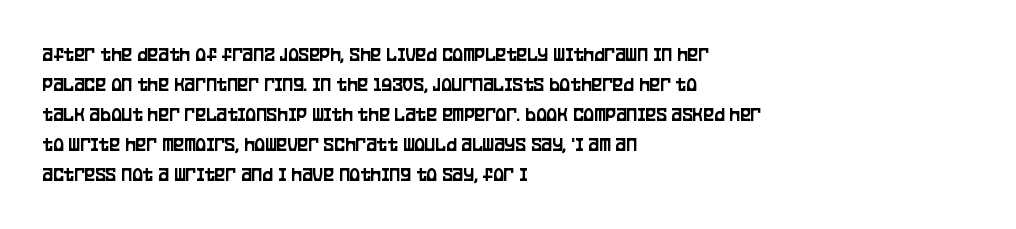
The image shows 20 px text type, upright; set left-aligned, normal line spacing (1.5x), normal letter spacing, not underlined.
